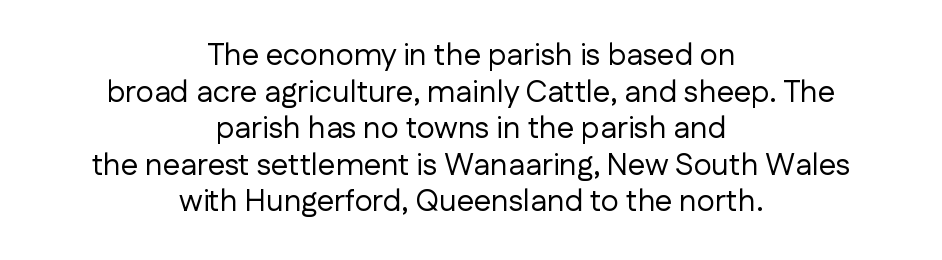
{"serif": "no", "italic": "no", "bold": "no", "weight": "regular", "width": "normal", "stroke_contrast": "low", "x_height": "medium", "monospaced": "no", "underline": "no", "align": "center", "line_spacing_ratio": 1.18, "letter_spacing": "normal", "letter_spacing_em": 0.0, "glyph_px": 31}
